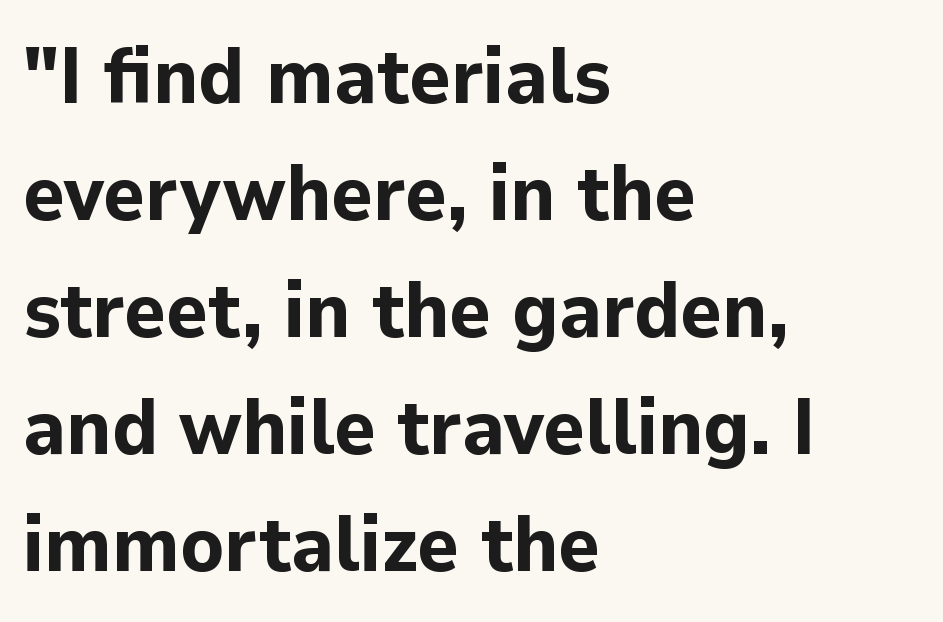
Proportional: the letters do not fall into vertical columns. Chunky letters — that's bold for sure. The words here are not underlined. Look at the tracking — it's just the regular setting, nothing added. Compared with a centered layout, this one pins lines to the left instead. How would I describe the line gaps? Plain and ordinary.
